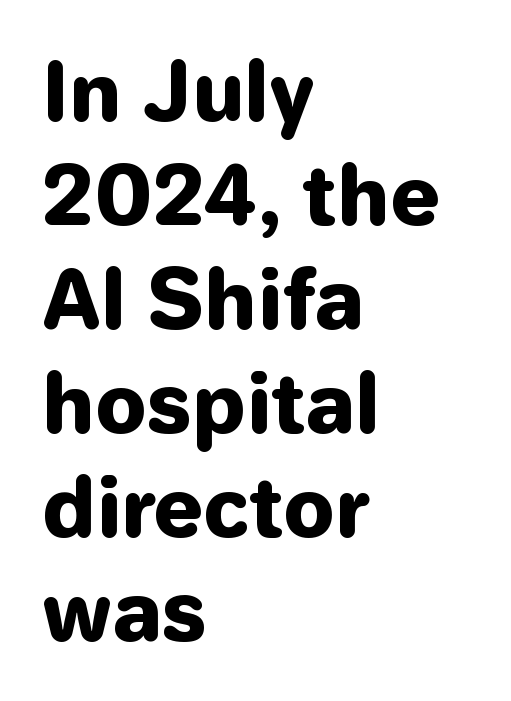
Vertical strokes here are truly vertical. Teacher's note: observe the even left margin — that is flush-left alignment. Any mark beneath the type? The region is blank. Vertical spacing — default. Note the varied advance widths — an 'i' is clearly narrower than an 'm'.
